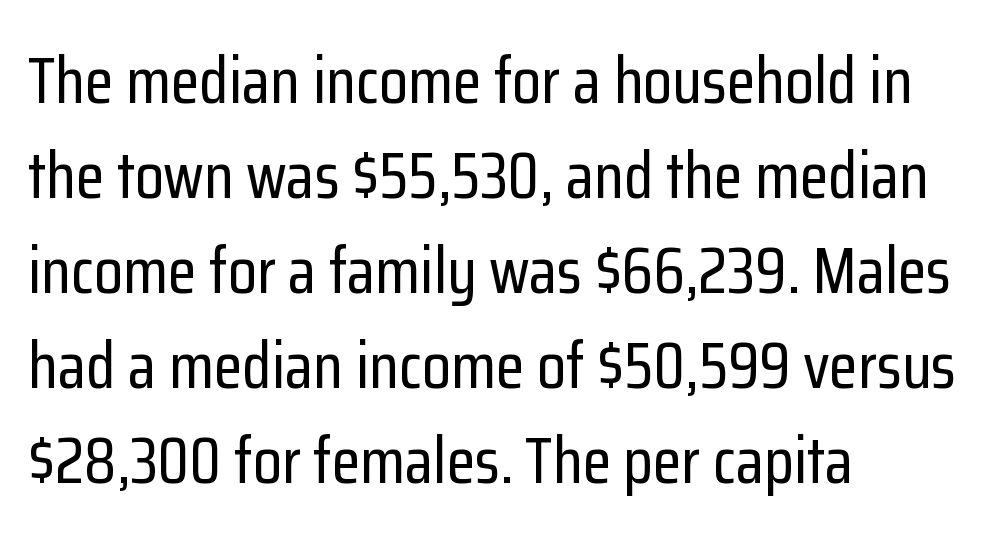
Rendered with straight, roman letterforms. Any mark beneath the type? The region is blank. You could not count columns in this text — the font is proportionally spaced. Observe the ordinary spacing: letters are neighbours, not strangers. The characters display no serif detailing; their extremities are plain. Is the block centered? No — it sits flush against the left margin.
